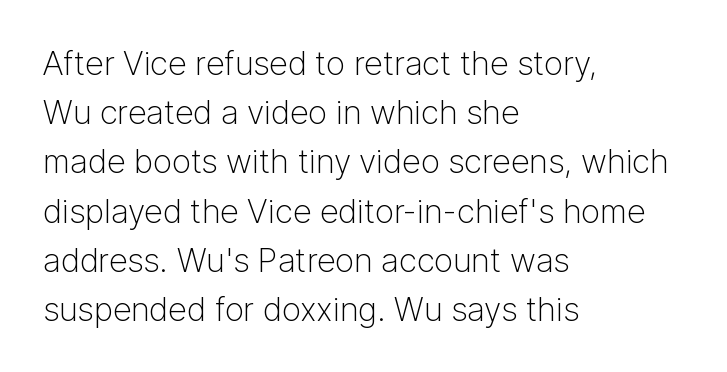
One glance says typical: line gaps are just what's usual. Is this a heavy cut? Hardly; it is regular or lighter. The rendering shows plain stroke endings on the letterforms — a sans-serif design. Does the lettering tilt? It doesn't — this is upright. Letter spacing: default. The space directly below the letters is spotless.
